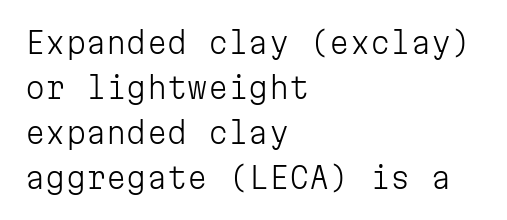
Q: Is the text bold? A: No.
Q: Is the text italic (slanted)? A: No, it is upright.
Q: Is the typeface a serif or a sans-serif typeface? A: Sans-serif.
Q: Is the text underlined? A: No.
Q: How is the paragraph aligned? A: Left-aligned.
Q: Is the spacing between letters normal or unusually wide? A: Normal.
Q: Is the spacing between lines tight, normal or loose? A: Normal.
Q: Width (condensed, normal, or wide)? A: Normal.
Q: Stroke contrast? A: Low.
Q: x-height? A: Medium.
Q: Monospaced? A: Yes.
